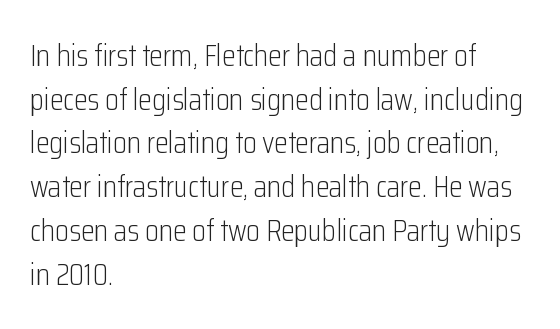
The image shows 31 px light, condensed sans-serif type, upright; set left-aligned, normal line spacing (1.41x), normal letter spacing, not underlined; low stroke contrast and a medium x-height.
